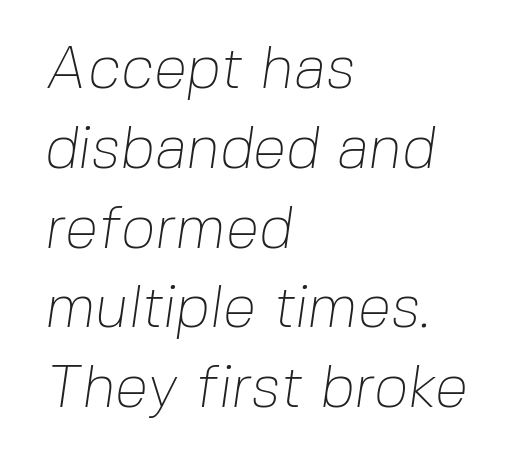
The image shows 60 px thin sans-serif type; set left-aligned, normal line spacing (1.33x), normal letter spacing, not underlined; low stroke contrast and a medium x-height.
